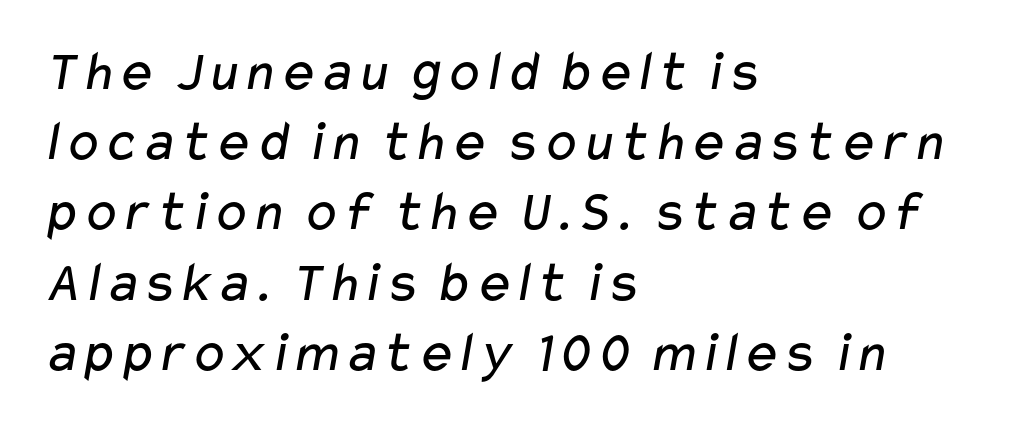
{"serif": "no", "bold": "no", "weight": "regular", "width": "wide", "stroke_contrast": "low", "x_height": "medium", "monospaced": "no", "underline": "no", "align": "left", "line_spacing_ratio": 1.21, "letter_spacing": "normal", "letter_spacing_em": 0.0, "glyph_px": 58}
